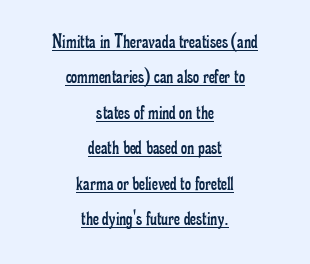
Vertical spacing — default. Heft: none added — not bold. Notice how the passage keeps no hard edge, just a central spine. Descenders here cross a horizontal rule under the line. Does extra space separate the letters? No, they use regular spacing.
